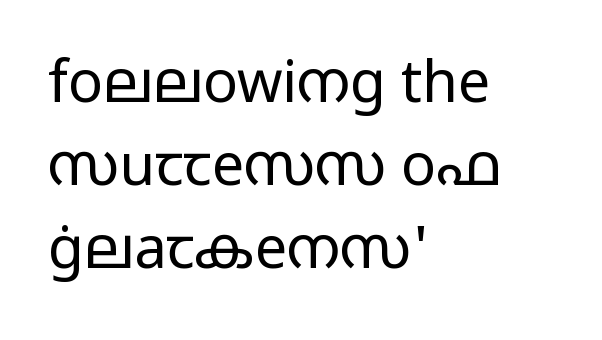
Default kerning and tracking; the words read as compact shapes. This sample uses a sans-serif face. Words float on clear page, feet unadorned. The specimen reads as upright at a glance.
